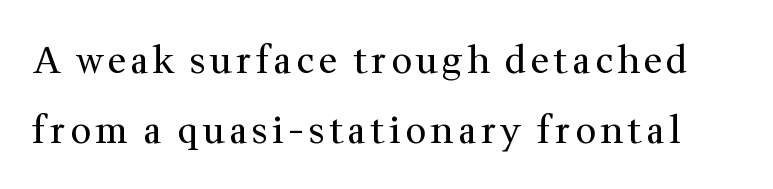
Q: Is the text bold? A: No.
Q: Is the text italic (slanted)? A: No, it is upright.
Q: Is the typeface a serif or a sans-serif typeface? A: Serif.
Q: Is the text underlined? A: No.
Q: Is the spacing between lines tight, normal or loose? A: Loose.
Q: Width (condensed, normal, or wide)? A: Normal.
Q: Stroke contrast? A: Medium.
Q: x-height? A: Medium.
Q: Monospaced? A: No.
